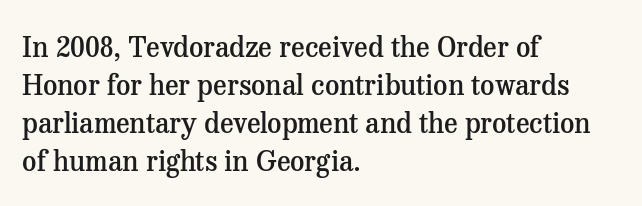
{"serif": "yes", "italic": "no", "bold": "semi", "weight": "semibold", "width": "normal", "stroke_contrast": "medium", "x_height": "medium", "monospaced": "no", "underline": "no", "align": "left", "line_spacing": "normal", "line_spacing_ratio": 1.36, "letter_spacing": "normal", "letter_spacing_em": 0.0, "glyph_px": 28}
